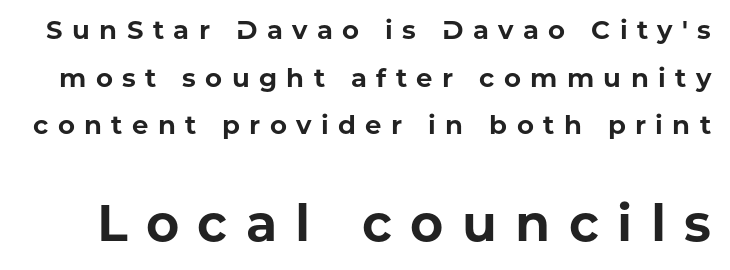
A clean baseline with only descenders dipping below it. The passage shown begins with its smaller block and ends with its larger one. Look at the tracking — it's clearly loosened, letters drifting apart. Every character sits straight up, as roman type does.
